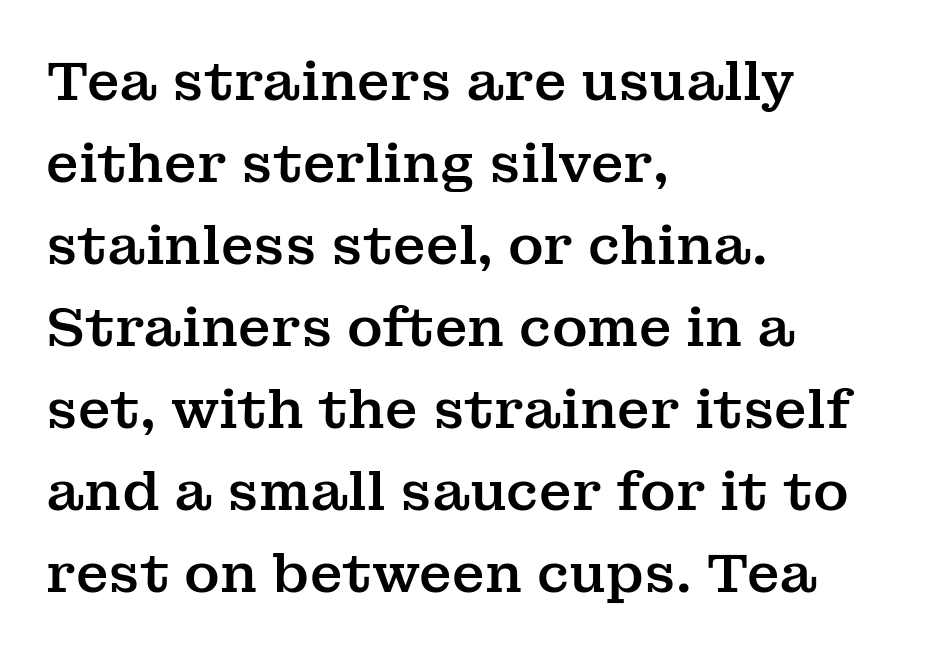
This rendering features lettering with no underline. Posture: straight, roman, zero tilt. The passage shown is typeset with a serif family. You could not count columns in this text — the font is proportionally spaced.
